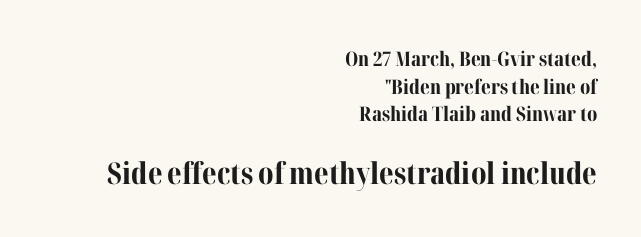
{"serif": "yes", "italic": "no", "bold": "yes", "weight": "bold", "width": "normal", "stroke_contrast": "medium", "x_height": "medium", "monospaced": "no", "underline": "no", "align": "right", "line_spacing": "normal", "line_spacing_ratio": 1.38, "letter_spacing": "normal", "letter_spacing_em": 0.0, "larger_block": "second", "size_ratio": 1.5, "glyph_px": 30}
